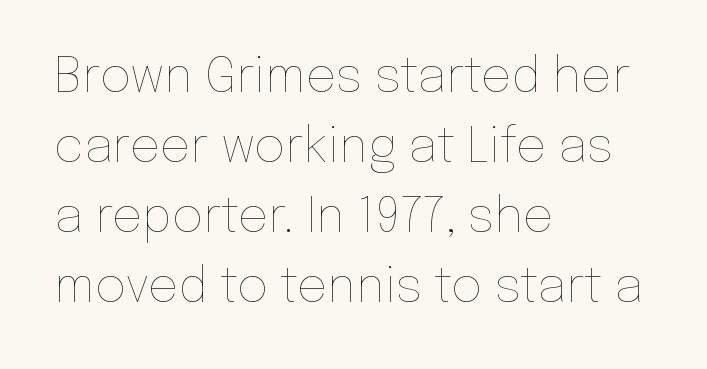
The foot of each line stays bare and open. A typesetter would call this proportional, since set widths differ per character. Heft: none added — not bold. Do the letters lean? They stand straight. Is the letter spacing exaggerated? No — it looks like the ordinary default.
